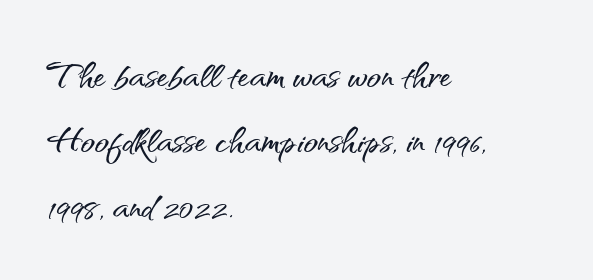
The passage shown is typed in a proportional face where columns would drift. The designer went with a sans here, leaving each stem footless. Layout note: lines flush left. Check under the words: just untouched page.
